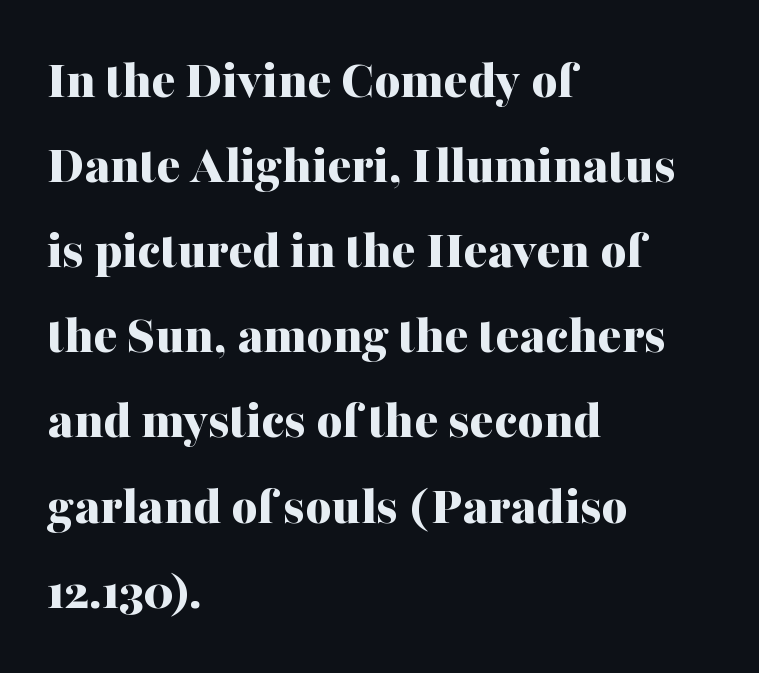
A normal amount of white space separates one row of letters from the next. Honestly, the letter spacing is just normal — you wouldn't notice it. Has an underline been added? It has not. Chunky letters — that's bold for sure. Tall strokes in this sample are plumb rather than angled. Old-style or modern, the face here clearly has serifs.
